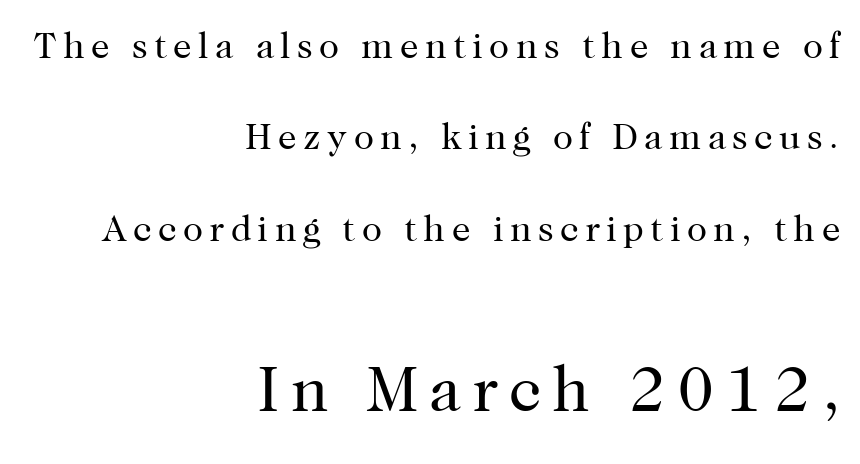
{"serif": "yes", "italic": "no", "bold": "no", "weight": "regular", "width": "normal", "stroke_contrast": "high", "x_height": "medium", "monospaced": "no", "underline": "no", "align": "right", "line_spacing": "loose", "line_spacing_ratio": 2.47, "larger_block": "second", "size_ratio": 1.73, "glyph_px": 64}
